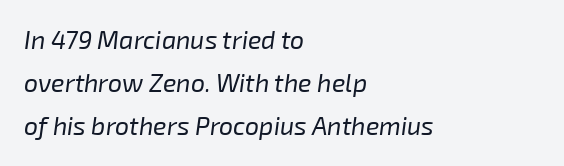
The image shows 25 px text type, italic (leaning right); set left-aligned, line spacing 1.73x, normal letter spacing, not underlined.
